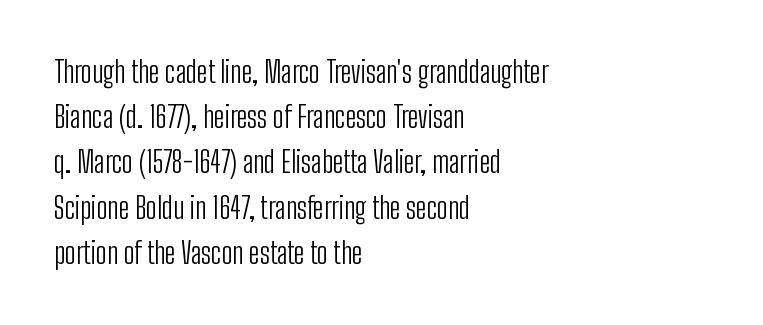
{"serif": "no", "italic": "no", "bold": "no", "weight": "light", "width": "condensed", "stroke_contrast": "low", "x_height": "medium", "monospaced": "no", "underline": "no", "align": "left", "line_spacing": "normal", "line_spacing_ratio": 1.56, "letter_spacing": "normal", "letter_spacing_em": 0.0, "glyph_px": 29}
